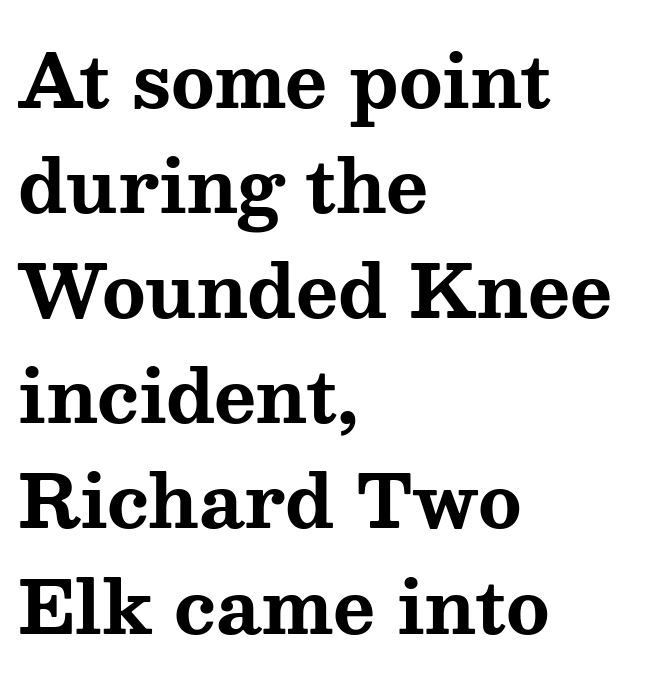
Vertical spacing — default. A full-strength bold gives these letters their thick strokes. The horizontal fit of the characters is conventional and even. Each letter keeps its own natural width here, so spacing adapts to shape. The axis of the letterforms is exactly vertical. Classification — serif.
